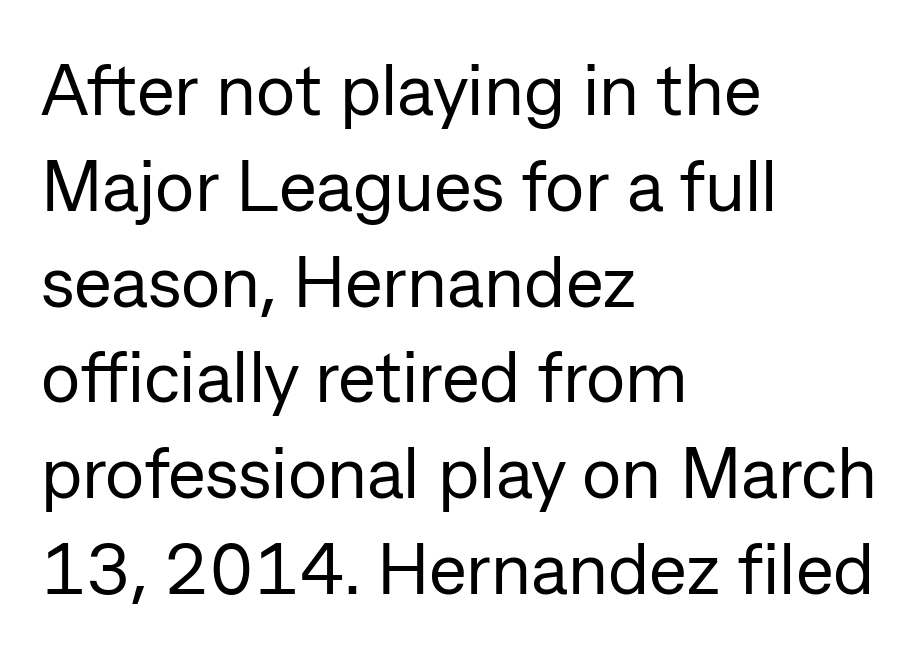
The image shows 72 px regular-weight sans-serif type, upright; set left-aligned, normal line spacing (1.33x), normal letter spacing, not underlined; low stroke contrast and a medium x-height.
